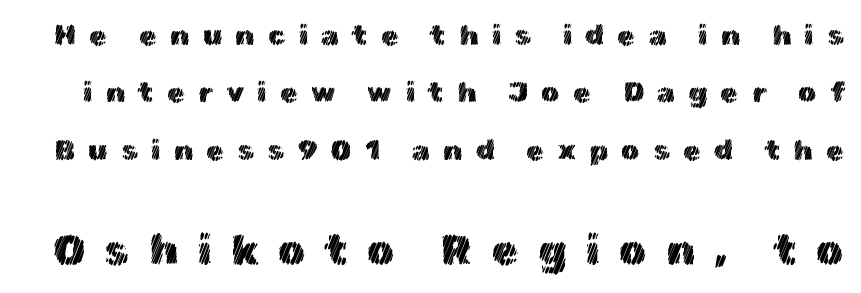
The image shows 43 px text type, upright; set loose line spacing (1.98x), unusually wide letter spacing (+0.45 em), not underlined; the second (bottom) block is 1.48x larger; a medium x-height.
